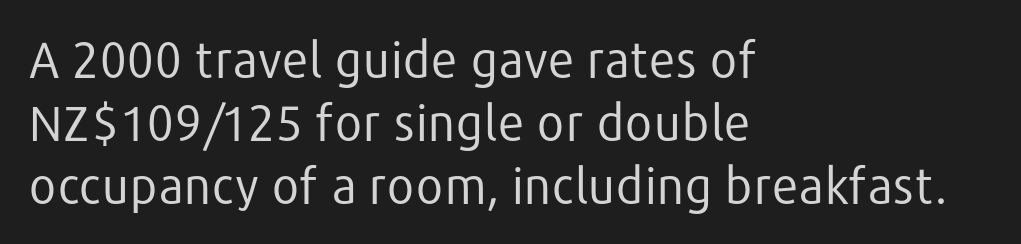
Check under the words: just untouched page. Is this a fixed-width face? No — the glyphs have proportional, varying widths. Is the block centered? No — it sits flush against the left margin. The designer went with a sans here, leaving each stem footless. The lettering stays uniformly vertical, giving the passage a roman look.
